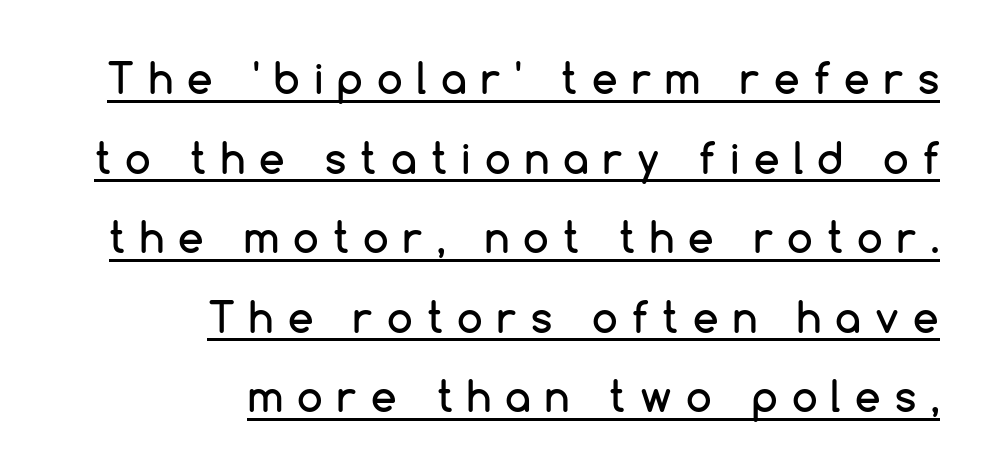
{"serif": "no", "italic": "no", "width": "normal", "stroke_contrast": "low", "x_height": "medium", "monospaced": "no", "underline": "yes", "align": "right", "line_spacing": "loose", "line_spacing_ratio": 1.94, "letter_spacing": "wide", "letter_spacing_em": 0.35, "glyph_px": 41}
